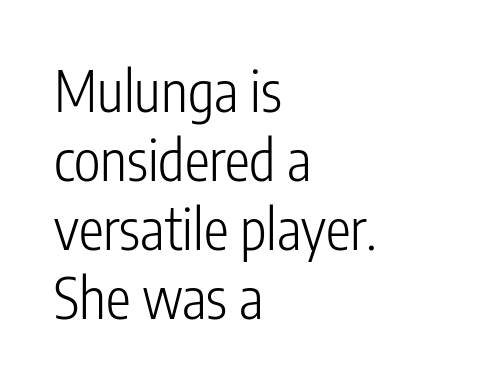
Q: Is the text bold? A: No.
Q: Is the text italic (slanted)? A: No, it is upright.
Q: Is the typeface a serif or a sans-serif typeface? A: Sans-serif.
Q: Is the text underlined? A: No.
Q: How is the paragraph aligned? A: Left-aligned.
Q: Is the spacing between letters normal or unusually wide? A: Normal.
Q: Width (condensed, normal, or wide)? A: Condensed.
Q: Stroke contrast? A: Low.
Q: x-height? A: Medium.
Q: Monospaced? A: No.
